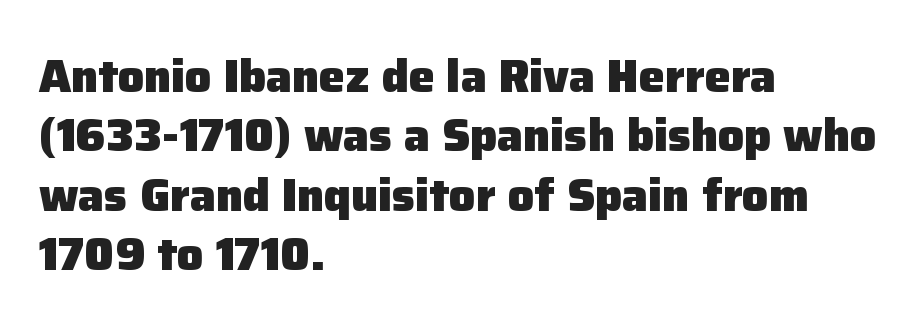
{"serif": "no", "italic": "no", "bold": "yes", "weight": "heavy", "width": "normal", "stroke_contrast": "low", "x_height": "medium", "monospaced": "no", "underline": "no", "align": "left", "line_spacing": "normal", "line_spacing_ratio": 1.29, "letter_spacing": "normal", "letter_spacing_em": 0.0, "glyph_px": 46}
